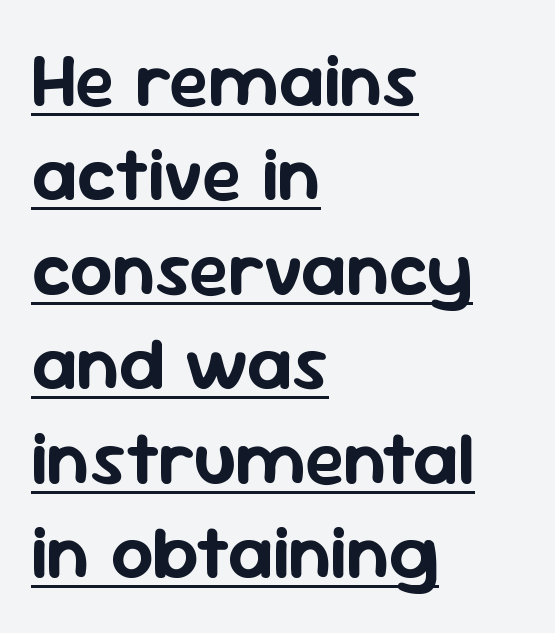
The image shows 75 px sans-serif type, upright; set left-aligned, normal line spacing (1.26x), normal letter spacing, underlined; low stroke contrast and a medium x-height.
